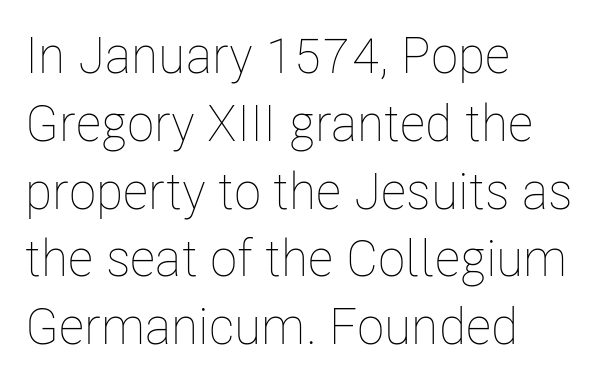
{"italic": "no", "bold": "no", "weight": "thin", "width": "condensed", "stroke_contrast": "low", "x_height": "medium", "monospaced": "no", "underline": "no", "align": "left", "line_spacing": "normal", "line_spacing_ratio": 1.33, "letter_spacing": "normal", "letter_spacing_em": 0.0, "glyph_px": 51}
